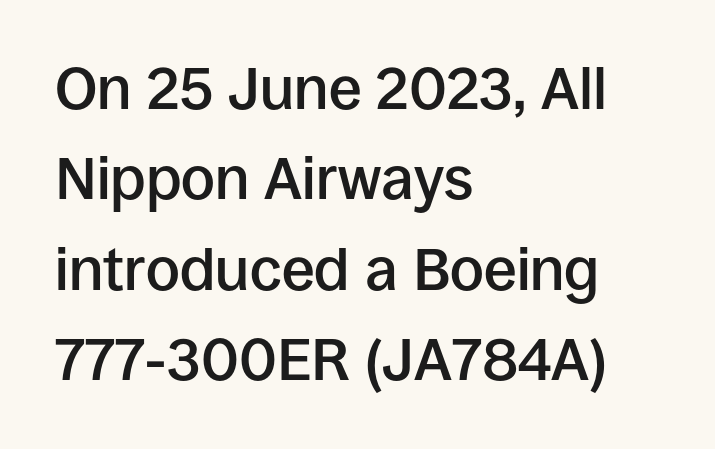
{"serif": "no", "italic": "no", "bold": "semi", "weight": "semibold", "width": "normal", "stroke_contrast": "low", "x_height": "large", "monospaced": "no", "underline": "no", "align": "left", "line_spacing": "normal", "line_spacing_ratio": 1.53, "letter_spacing": "normal", "letter_spacing_em": 0.0, "glyph_px": 59}
